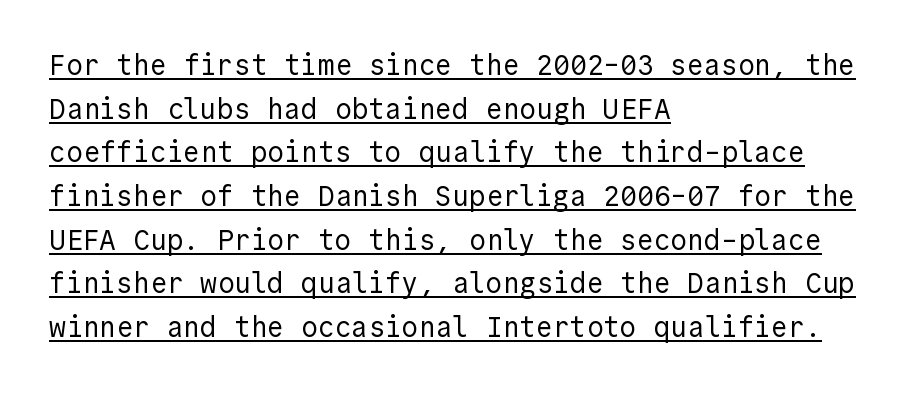
Does the copy run flush right? No — it runs flush left. Looks like someone drew a line under every word here. Does the type have serifs? No, each stem ends abruptly. The font's upright variant was chosen for this text. Think standard paragraph weight, or any step lighter than that. The line texture is even and compact thanks to regular tracking.
